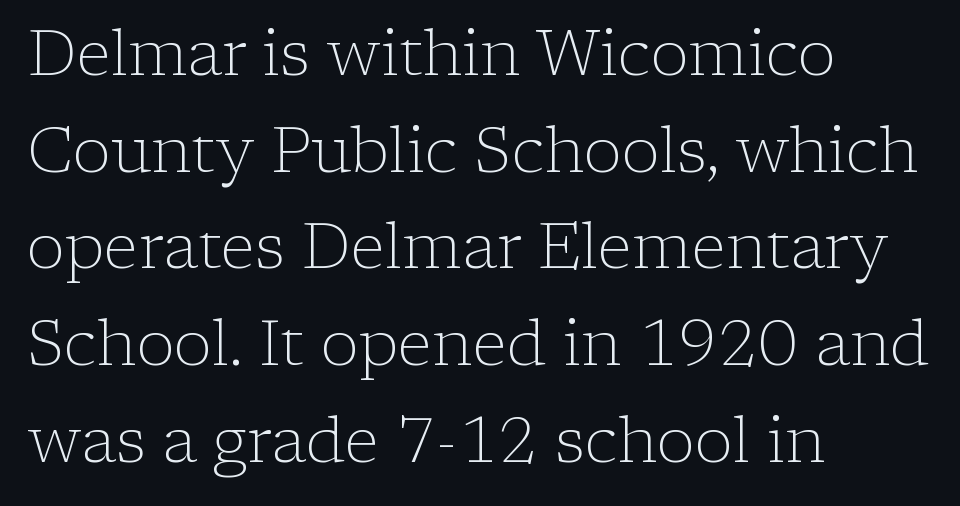
{"serif": "yes", "italic": "no", "bold": "no", "weight": "light", "width": "normal", "stroke_contrast": "low", "x_height": "medium", "monospaced": "no", "underline": "no", "align": "left", "line_spacing": "normal", "line_spacing_ratio": 1.51, "letter_spacing": "normal", "letter_spacing_em": 0.0, "glyph_px": 64}
